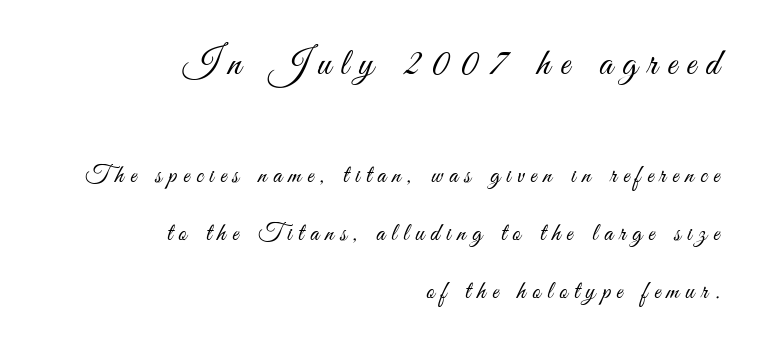
{"serif": "no", "bold": "no", "weight": "light", "width": "condensed", "stroke_contrast": "medium", "x_height": "small", "monospaced": "no", "underline": "no", "align": "right", "line_spacing": "loose", "line_spacing_ratio": 2.32, "letter_spacing": "wide", "letter_spacing_em": 0.26, "larger_block": "first", "size_ratio": 1.52, "glyph_px": 38}
